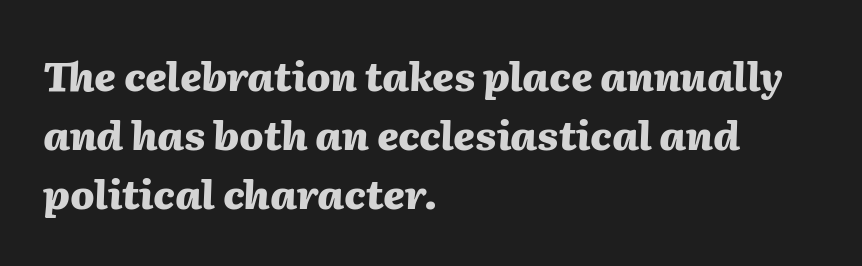
Q: Is the text bold? A: Yes.
Q: Is the text italic (slanted)? A: Yes, it leans right by about 2 degrees.
Q: Is the text underlined? A: No.
Q: How is the paragraph aligned? A: Left-aligned.
Q: Is the spacing between letters normal or unusually wide? A: Normal.
Q: Is the spacing between lines tight, normal or loose? A: Normal.
Q: Width (condensed, normal, or wide)? A: Normal.
Q: Stroke contrast? A: Medium.
Q: x-height? A: Medium.
Q: Monospaced? A: No.
